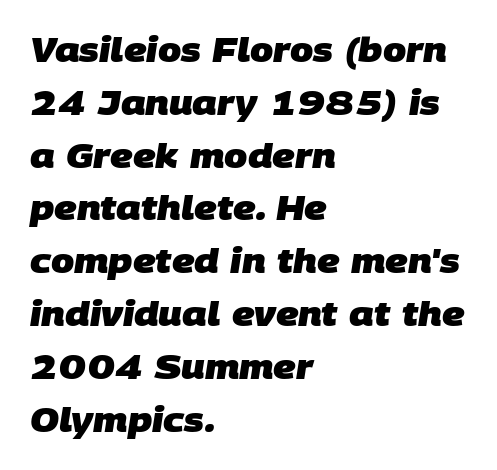
{"serif": "no", "bold": "yes", "weight": "heavy", "width": "normal", "stroke_contrast": "low", "x_height": "large", "monospaced": "no", "underline": "no", "align": "left", "line_spacing": "normal", "line_spacing_ratio": 1.6, "letter_spacing": "normal", "letter_spacing_em": 0.0, "glyph_px": 33}
